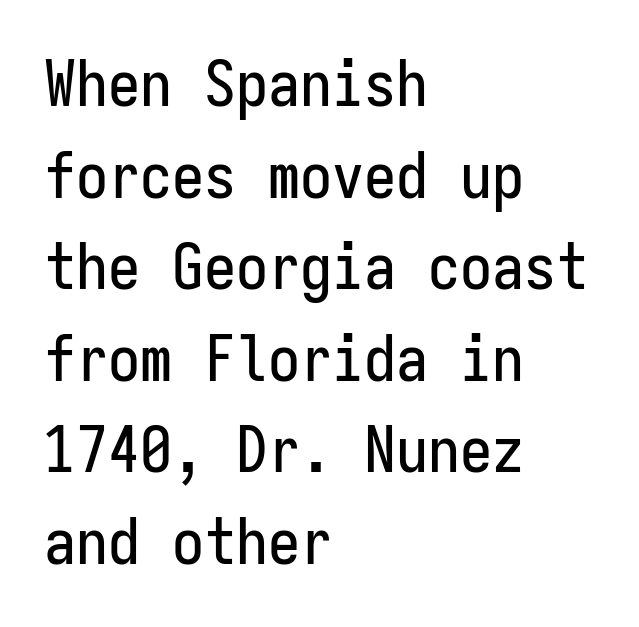
Tall strokes in this sample are plumb rather than angled. Note: no serifs on the glyphs. This rendering uses left alignment, leaving the right contour irregular. Characters follow at the spacing the type designer built in. Vertically, the passage feels balanced, rows spaced as you'd expect.
